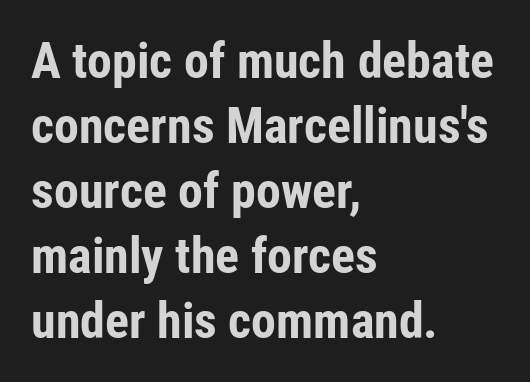
Upright lettering throughout. The horizontal fit of the characters is conventional and even. A classic flush-left, rag-right setting is used for this passage. Nobody drew a line under any word here.
